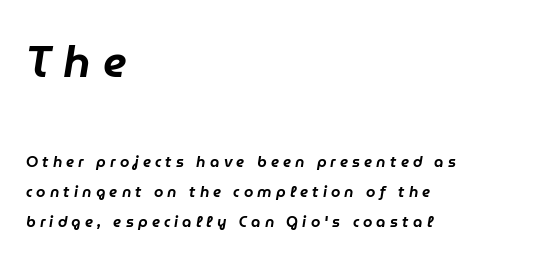
The image shows 44 px text type, italic (leaning right); set left-aligned, loose line spacing (2.0x), unusually wide letter spacing (+0.28 em), not underlined; the first (top) block is 2.93x larger; low stroke contrast and a medium x-height.
